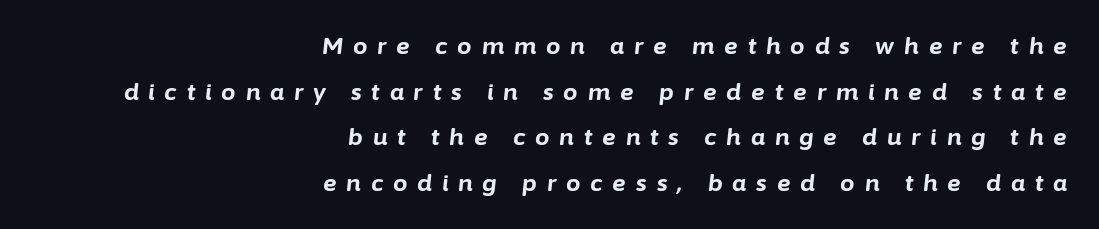
The image shows 23 px bold type, italic (leaning right); set right-aligned, loose line spacing (1.98x), unusually wide letter spacing (+0.43 em), not underlined.
